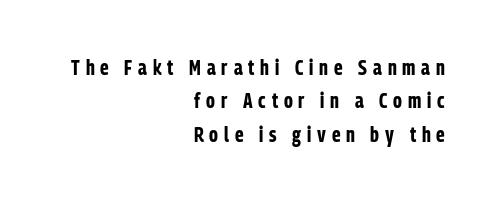
The image shows 21 px bold type, upright; set right-aligned, normal line spacing (1.59x), unusually wide letter spacing (+0.28 em), not underlined.
